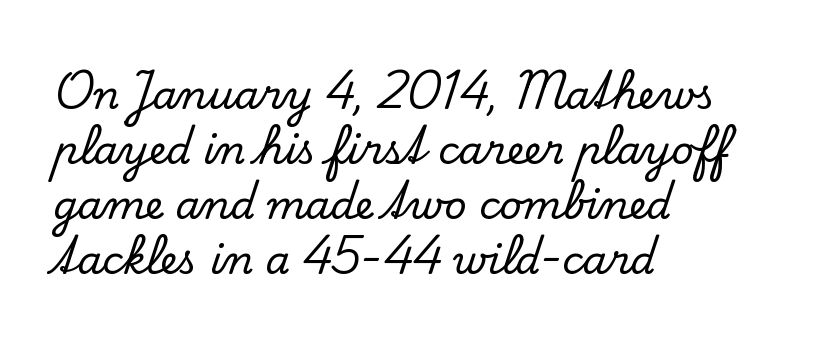
{"serif": "yes", "width": "normal", "stroke_contrast": "low", "x_height": "small", "monospaced": "no", "underline": "no", "align": "left", "line_spacing": "normal", "line_spacing_ratio": 1.41, "letter_spacing": "normal", "letter_spacing_em": 0.0, "glyph_px": 39}
